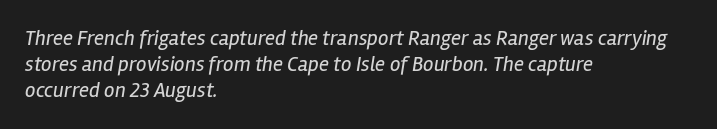
Q: Is the text bold? A: No.
Q: Is the text italic (slanted)? A: Yes, it leans right by about 12 degrees.
Q: Is the text underlined? A: No.
Q: How is the paragraph aligned? A: Left-aligned.
Q: Is the spacing between letters normal or unusually wide? A: Normal.
